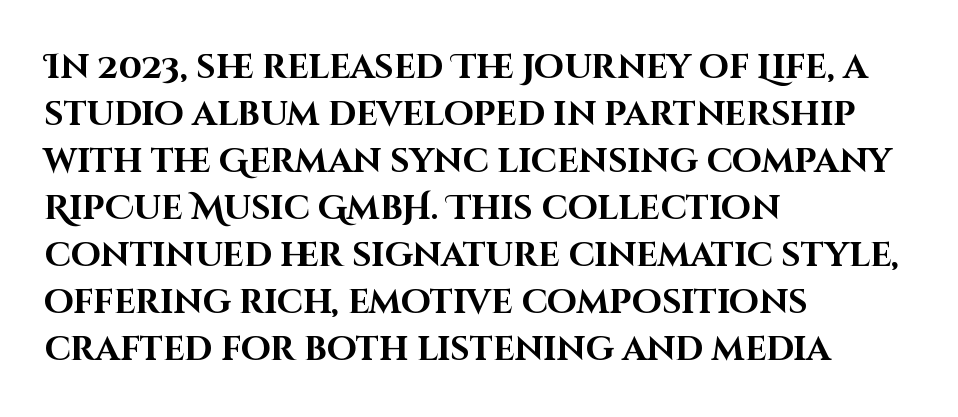
A typesetter would label this face a sans. The gap between lines stays unmarked. You can tell it's not italic because the verticals are truly vertical. The passage shown stacks its lines at a standard gap. The rag falls on the right side of this text block.
